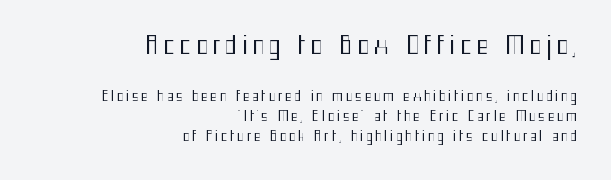
{"italic": "no", "bold": "no", "underline": "no", "align": "right", "line_spacing": "normal", "line_spacing_ratio": 1.44, "larger_block": "first", "size_ratio": 1.79, "glyph_px": 25}
